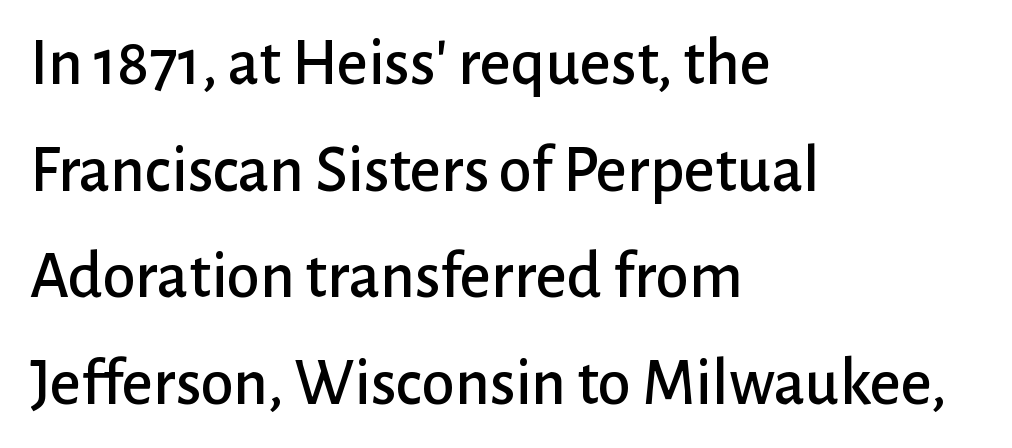
{"serif": "no", "italic": "no", "width": "normal", "stroke_contrast": "low", "x_height": "medium", "monospaced": "no", "underline": "no", "align": "left", "line_spacing": "normal", "line_spacing_ratio": 1.59, "letter_spacing": "normal", "letter_spacing_em": 0.0, "glyph_px": 67}
